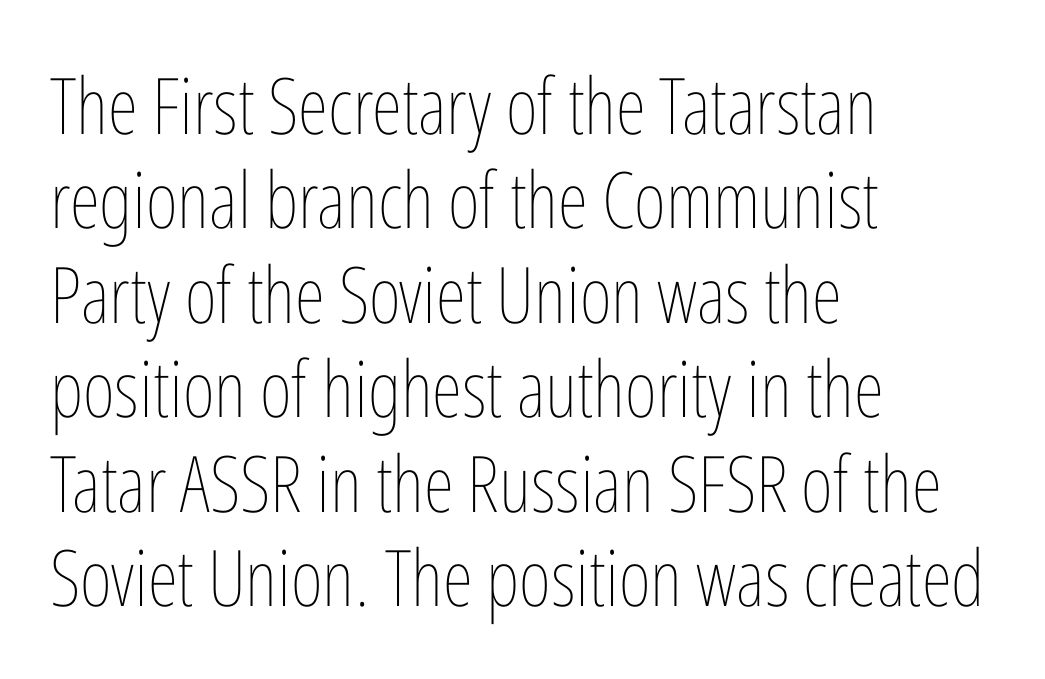
The setting favours the left margin, as ordinary paragraphs usually do. Character widths vary here, with narrow letters taking less room than wide ones. Here the glyphs are tracked normally, forming tight word shapes. The font's upright variant was chosen for this text. Glance below the letters and you will spot only blank space.
